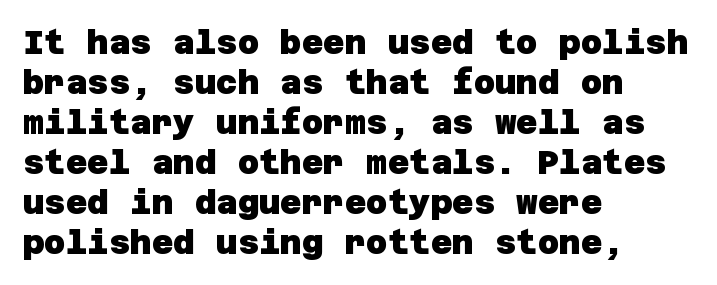
The image shows 33 px heavy sans-serif type; set left-aligned, line spacing 1.21x, normal letter spacing, not underlined; low stroke contrast and a large x-height.
